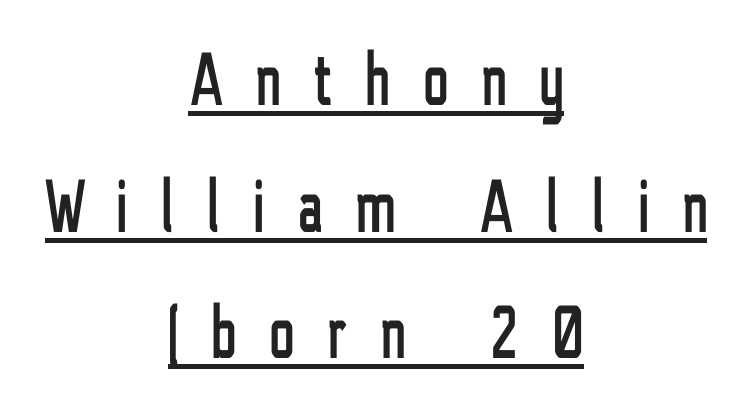
The image shows 75 px condensed sans-serif type, upright; set centered, normal line spacing (1.69x), unusually wide letter spacing (+0.45 em), underlined; low stroke contrast and a medium x-height.
